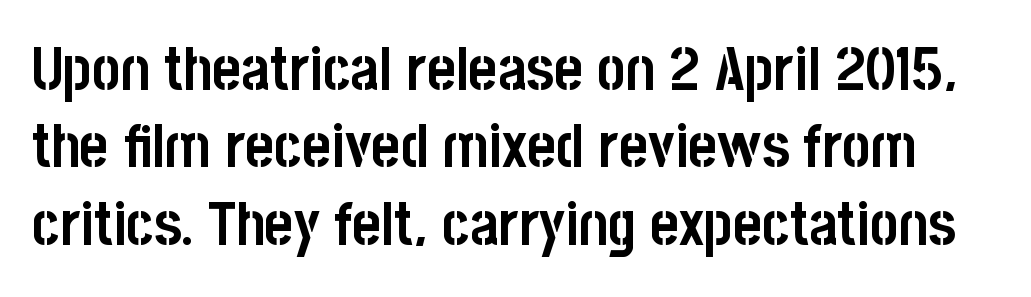
Each letter keeps its own natural width here, so spacing adapts to shape. If you drew a line through each stem, it would be perfectly vertical. The letters sit at their default tracking, neither squeezed nor spread. Weight: bold. Each row of text sits above clean, open space. The font family rendered here belongs to the sans-serif group.
